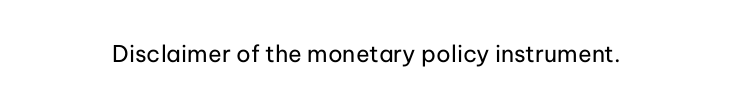
The type is set solid horizontally, with unmodified tracking. Words float on clear page, feet unadorned. A quiet, ordinary-to-light weight characterises the typeface. The type sits square on the baseline with zero lean.
